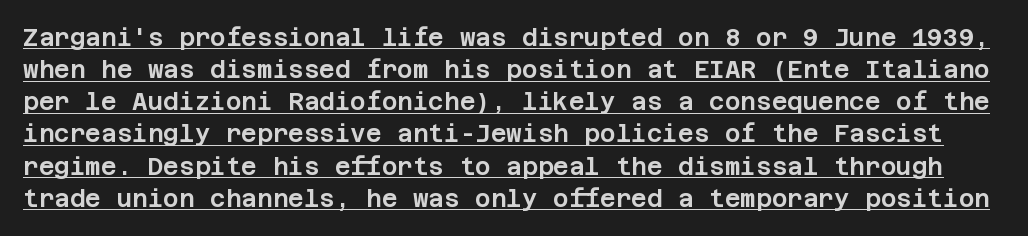
{"italic": "no", "underline": "yes", "line_spacing": "normal", "line_spacing_ratio": 1.34, "letter_spacing": "normal", "letter_spacing_em": 0.0, "glyph_px": 24}
